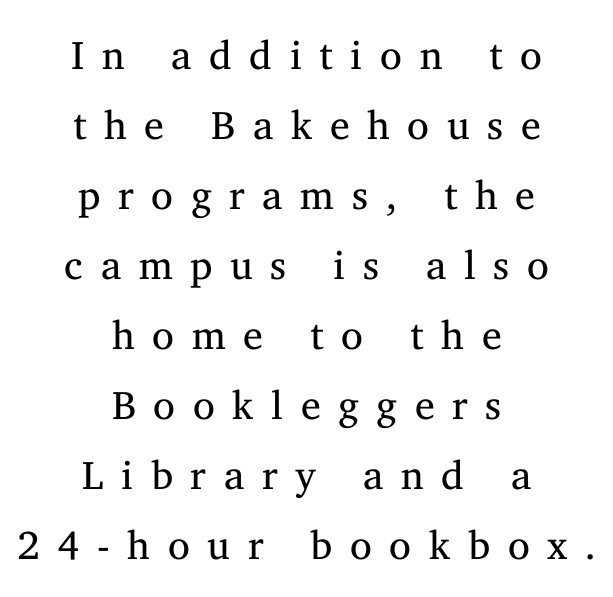
Each stroke keeps to a modest, everyday thickness or less. Letter spacing: wide. Tall strokes in this sample are plumb rather than angled. Small tapered or slab feet sit at the stroke ends, so this counts as serif. Nobody drew a line under any word here.
